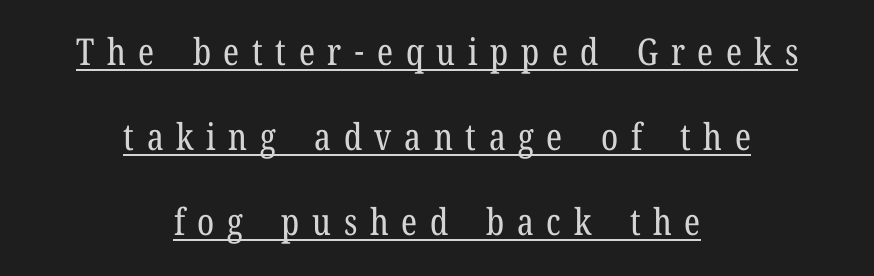
{"serif": "yes", "italic": "no", "bold": "no", "weight": "regular", "width": "condensed", "stroke_contrast": "low", "x_height": "medium", "monospaced": "no", "underline": "yes", "align": "center", "line_spacing": "loose", "line_spacing_ratio": 2.3, "letter_spacing": "wide", "letter_spacing_em": 0.34, "glyph_px": 37}
